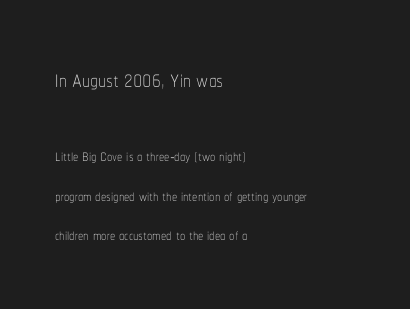
Weight: in the light-to-regular range. Honestly, the letter spacing is just normal — you wouldn't notice it. The paragraph has a hard left edge and a soft right edge. Vertical spacing — loose.
